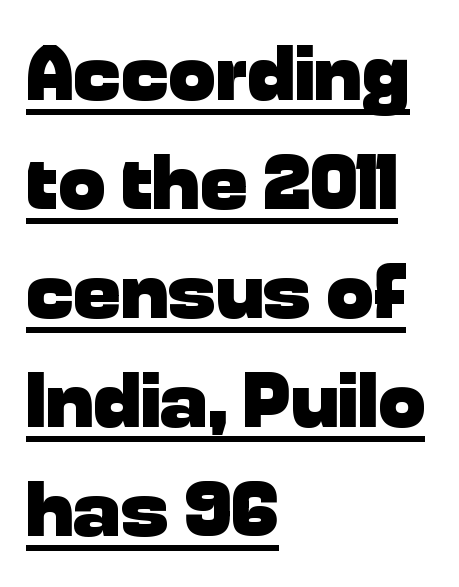
{"serif": "no", "italic": "no", "bold": "yes", "weight": "heavy", "width": "normal", "stroke_contrast": "low", "x_height": "medium", "monospaced": "no", "underline": "yes", "align": "left", "line_spacing": "normal", "line_spacing_ratio": 1.38, "letter_spacing": "normal", "letter_spacing_em": 0.0, "glyph_px": 79}
